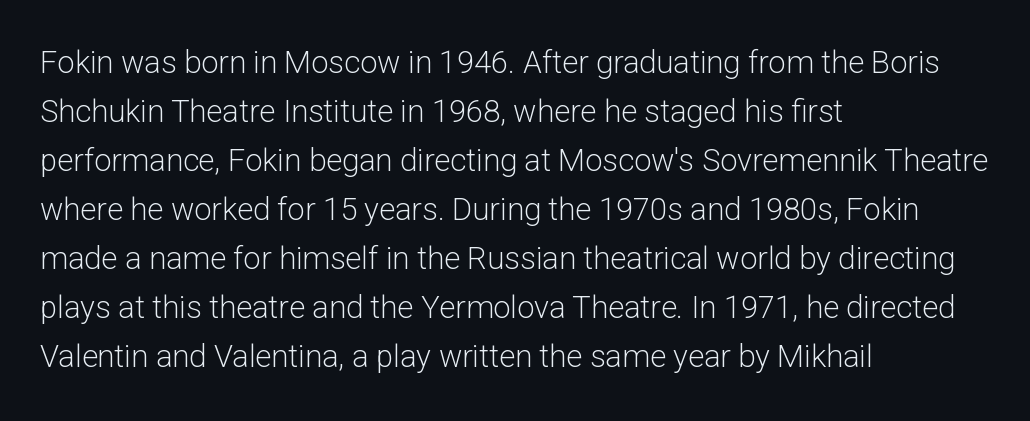
{"serif": "no", "italic": "no", "bold": "no", "weight": "light", "width": "normal", "stroke_contrast": "low", "x_height": "medium", "monospaced": "no", "underline": "no", "align": "left", "line_spacing": "normal", "line_spacing_ratio": 1.58, "letter_spacing": "normal", "letter_spacing_em": 0.0, "glyph_px": 31}
